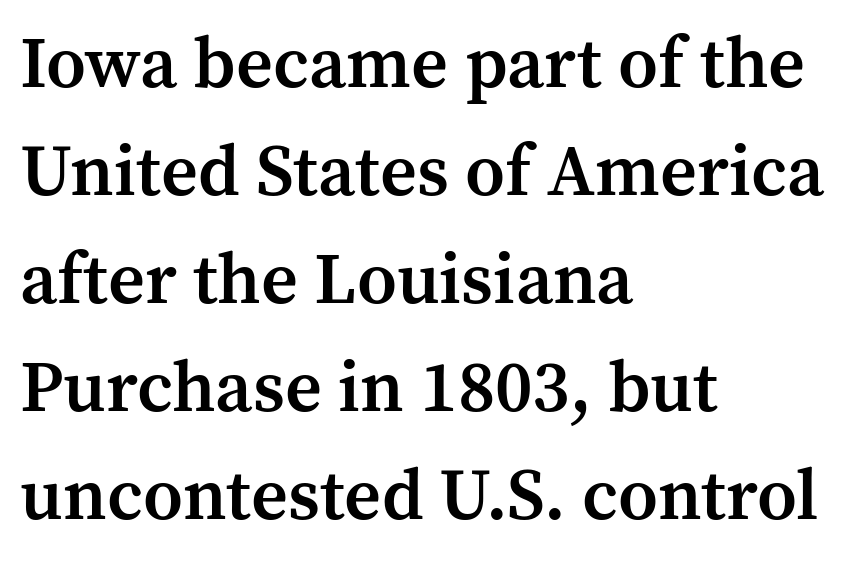
{"serif": "yes", "italic": "no", "bold": "semi", "weight": "semibold", "width": "normal", "stroke_contrast": "medium", "x_height": "medium", "monospaced": "no", "underline": "no", "align": "left", "line_spacing": "normal", "line_spacing_ratio": 1.5, "letter_spacing": "normal", "letter_spacing_em": 0.0, "glyph_px": 72}
